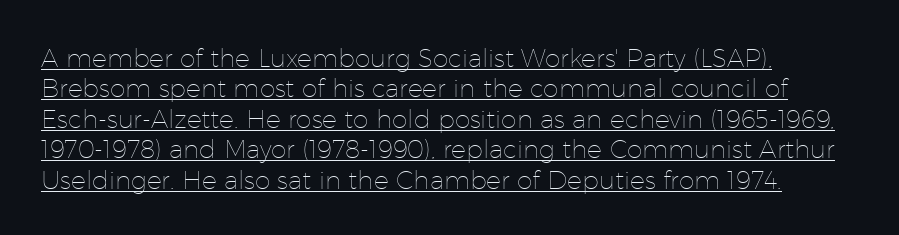
The image shows 25 px text type, upright; set left-aligned, line spacing 1.22x, normal letter spacing, underlined.
